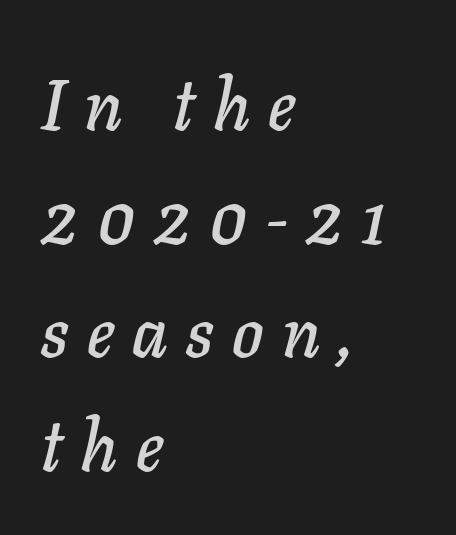
The image shows 71 px text type, italic (leaning right); set left-aligned, normal line spacing (1.6x), unusually wide letter spacing (+0.26 em), not underlined; low stroke contrast and a medium x-height.
